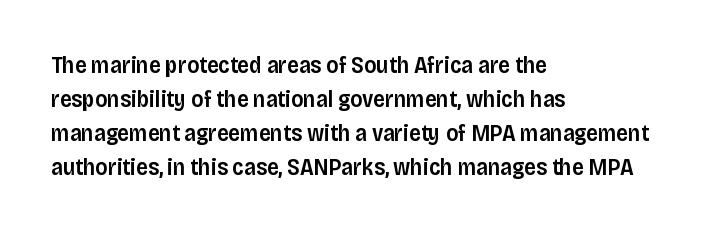
{"italic": "no", "bold": "semi", "underline": "no", "align": "left", "line_spacing": "normal", "line_spacing_ratio": 1.48, "letter_spacing": "normal", "letter_spacing_em": 0.0, "glyph_px": 23}
